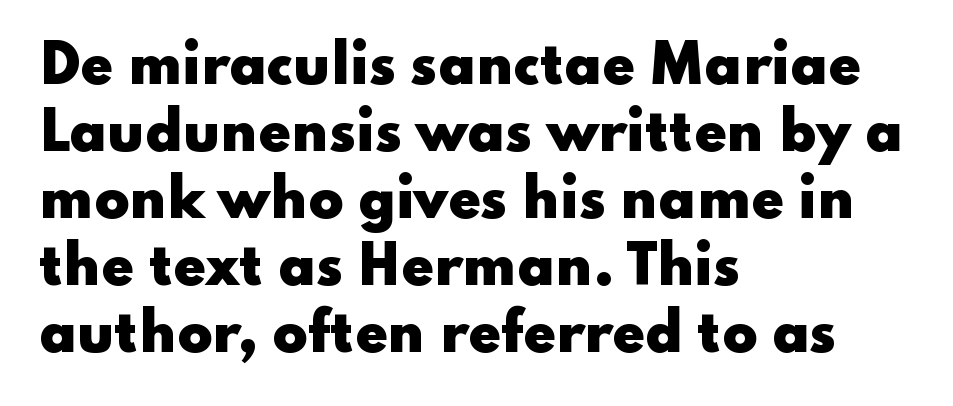
Q: Is the text bold? A: Yes.
Q: Is the text italic (slanted)? A: No, it is upright.
Q: Is the typeface a serif or a sans-serif typeface? A: Sans-serif.
Q: Is the text underlined? A: No.
Q: How is the paragraph aligned? A: Left-aligned.
Q: Is the spacing between letters normal or unusually wide? A: Normal.
Q: Is the spacing between lines tight, normal or loose? A: Normal.
Q: Width (condensed, normal, or wide)? A: Wide.
Q: Stroke contrast? A: Low.
Q: x-height? A: Small.
Q: Monospaced? A: No.
